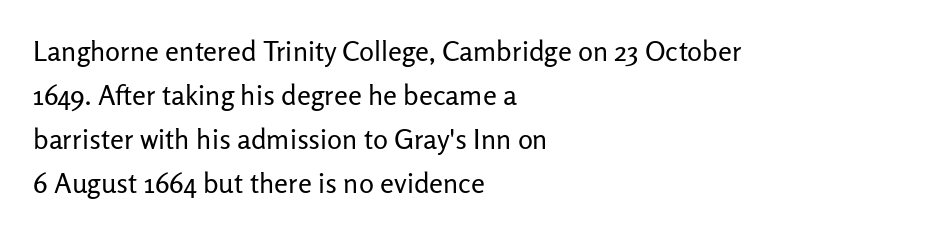
The image shows 28 px regular-weight sans-serif type, upright; set left-aligned, normal line spacing (1.57x), normal letter spacing, not underlined; low stroke contrast and a medium x-height.
